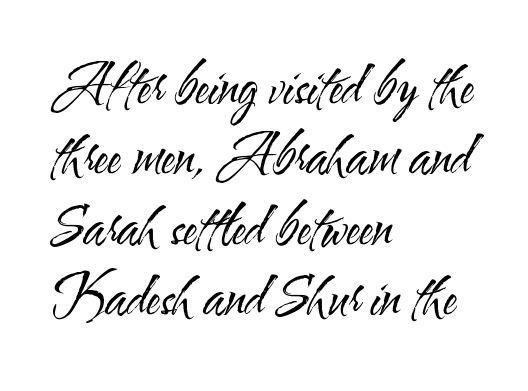
Q: Is the text bold? A: No.
Q: Is the text italic (slanted)? A: Yes.
Q: Is the typeface a serif or a sans-serif typeface? A: Sans-serif.
Q: Is the text underlined? A: No.
Q: How is the paragraph aligned? A: Left-aligned.
Q: Is the spacing between letters normal or unusually wide? A: Normal.
Q: Is the spacing between lines tight, normal or loose? A: Normal.
Q: Width (condensed, normal, or wide)? A: Condensed.
Q: Stroke contrast? A: Medium.
Q: x-height? A: Small.
Q: Monospaced? A: No.
